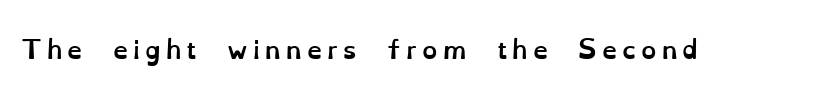
Q: Is the text bold? A: Yes.
Q: Is the text italic (slanted)? A: No, it is upright.
Q: Is the text underlined? A: No.
Q: Is the spacing between letters normal or unusually wide? A: Unusually wide.
